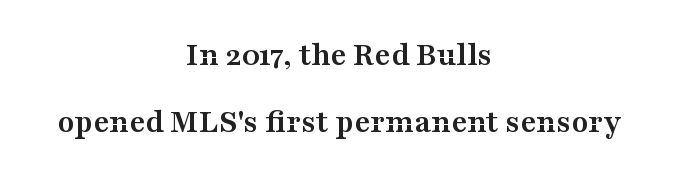
Q: Is the text bold? A: Yes.
Q: Is the text italic (slanted)? A: No, it is upright.
Q: Is the typeface a serif or a sans-serif typeface? A: Serif.
Q: Is the text underlined? A: No.
Q: How is the paragraph aligned? A: Centered.
Q: Is the spacing between letters normal or unusually wide? A: Normal.
Q: Is the spacing between lines tight, normal or loose? A: Loose.
Q: Width (condensed, normal, or wide)? A: Wide.
Q: Stroke contrast? A: Medium.
Q: x-height? A: Medium.
Q: Monospaced? A: No.
